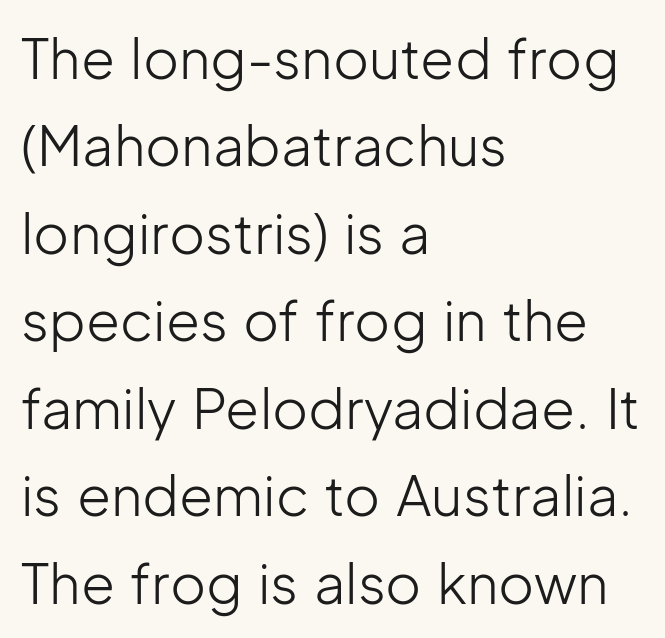
The rendering uses natural spacing where letterforms have individual widths. Look at the tracking — it's just the regular setting, nothing added. Style check: upright. Successive baselines arrive at the customary interval. Does the type have serifs? No, each stem ends abruptly.
